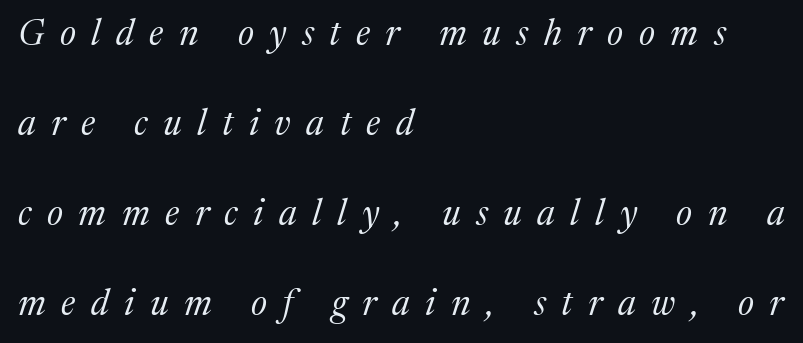
The passage shown is not underscored anywhere. The text block is weighted toward the left margin, trailing off unevenly rightward. No extra ink here — the face is not bold. Observe the serifs anchoring each vertical stroke in this sample. Italic: yes, the glyphs are oblique. Is this a fixed-width face? No — the glyphs have proportional, varying widths.
